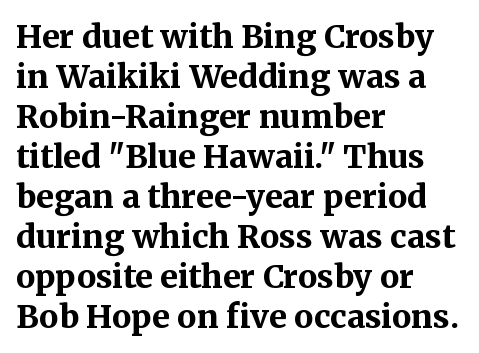
{"serif": "yes", "italic": "no", "bold": "yes", "weight": "bold", "width": "normal", "stroke_contrast": "medium", "x_height": "medium", "monospaced": "no", "underline": "no", "align": "left", "line_spacing": "normal", "line_spacing_ratio": 1.25, "letter_spacing": "normal", "letter_spacing_em": 0.0, "glyph_px": 32}
